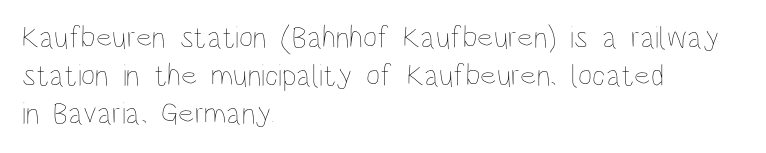
Is this a fixed-width face? No — the glyphs have proportional, varying widths. Between one letter and the next there's only the usual sliver of space. Plain, unruled lines of type. The lines in this sample share a left origin and differ only in where they stop. Vertical strokes here are truly vertical. The font sits on the lighter half of the weight spectrum, regular included.
